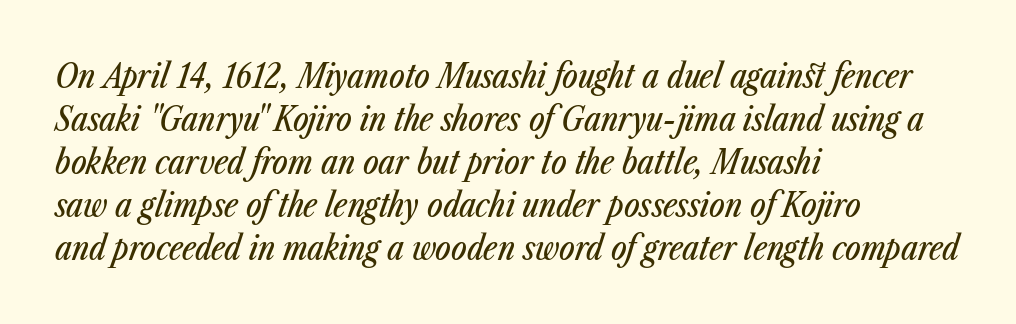
When letters slant like this, we call the style italic. The type is set solid horizontally, with unmodified tracking. Descenders are the only things crossing below the line. All the whitespace from short lines collects on the right. Note the varied advance widths — an 'i' is clearly narrower than an 'm'. Whoever set this chose a conventional vertical rhythm.
